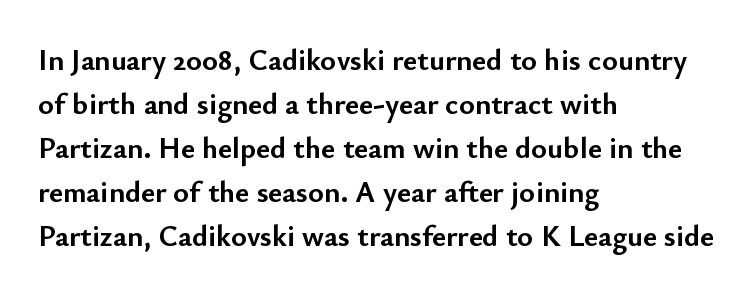
{"serif": "no", "italic": "no", "bold": "yes", "weight": "semibold", "width": "normal", "stroke_contrast": "low", "x_height": "small", "monospaced": "no", "underline": "no", "align": "left", "line_spacing": "normal", "line_spacing_ratio": 1.47, "letter_spacing": "normal", "letter_spacing_em": 0.0, "glyph_px": 30}
